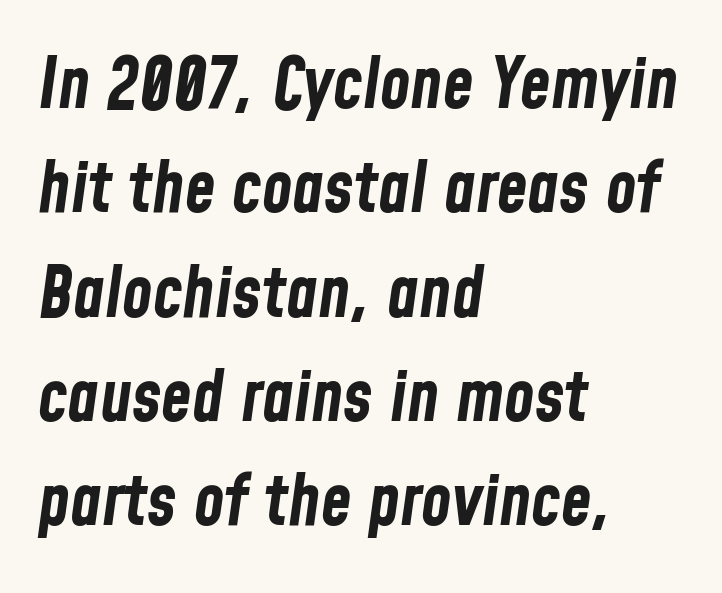
The area under the type is left untouched. What's the leading like? Ordinary, nothing unusual. The letters advance in unequal steps, a hallmark of proportional type. In CSS terms this would be text-align: left. Is the type slanted? Yes — the strokes lean at a clear angle.
